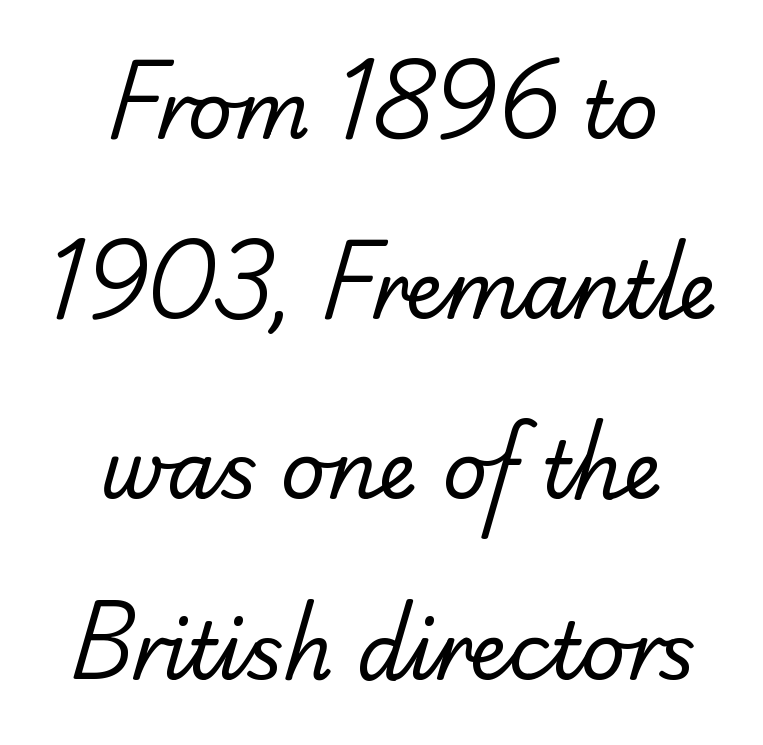
The image shows 78 px regular-weight sans-serif type; set centered, loose line spacing (2.31x), normal letter spacing, not underlined; low stroke contrast and a small x-height.
